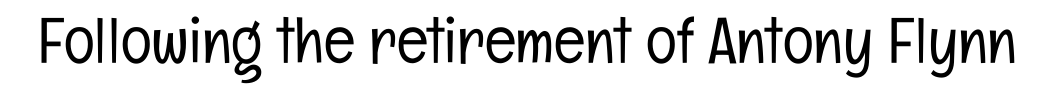
These lines are rendered in a variable-pitch font. Heft: none added — not bold. Glyph-to-glyph distance matches everyday printed text. Every stem runs plumb, perpendicular to the baseline.
